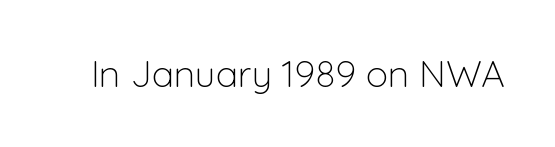
{"serif": "no", "italic": "no", "bold": "no", "weight": "light", "width": "normal", "stroke_contrast": "low", "x_height": "medium", "monospaced": "no", "underline": "no", "letter_spacing": "normal", "letter_spacing_em": 0.0, "glyph_px": 37}
